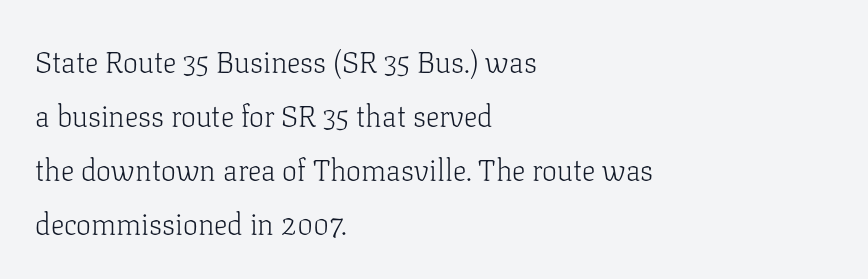
{"serif": "yes", "italic": "no", "bold": "no", "weight": "light", "width": "normal", "stroke_contrast": "low", "x_height": "medium", "monospaced": "no", "underline": "no", "align": "left", "line_spacing_ratio": 1.8, "letter_spacing": "normal", "letter_spacing_em": 0.0, "glyph_px": 30}
